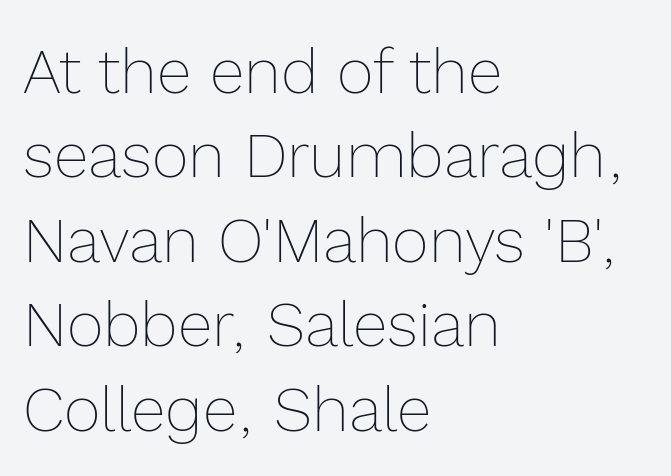
The image shows 63 px thin type, upright; set left-aligned, normal line spacing (1.34x), normal letter spacing, not underlined; a medium x-height.
